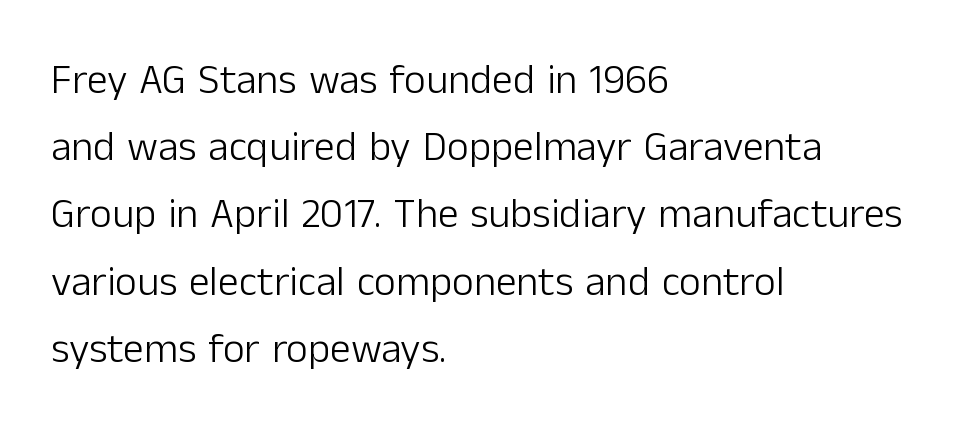
Q: Is the text bold? A: No.
Q: Is the text italic (slanted)? A: No, it is upright.
Q: Is the typeface a serif or a sans-serif typeface? A: Sans-serif.
Q: Is the text underlined? A: No.
Q: How is the paragraph aligned? A: Left-aligned.
Q: Is the spacing between letters normal or unusually wide? A: Normal.
Q: Is the spacing between lines tight, normal or loose? A: Normal.
Q: Width (condensed, normal, or wide)? A: Normal.
Q: Stroke contrast? A: Low.
Q: x-height? A: Medium.
Q: Monospaced? A: No.
